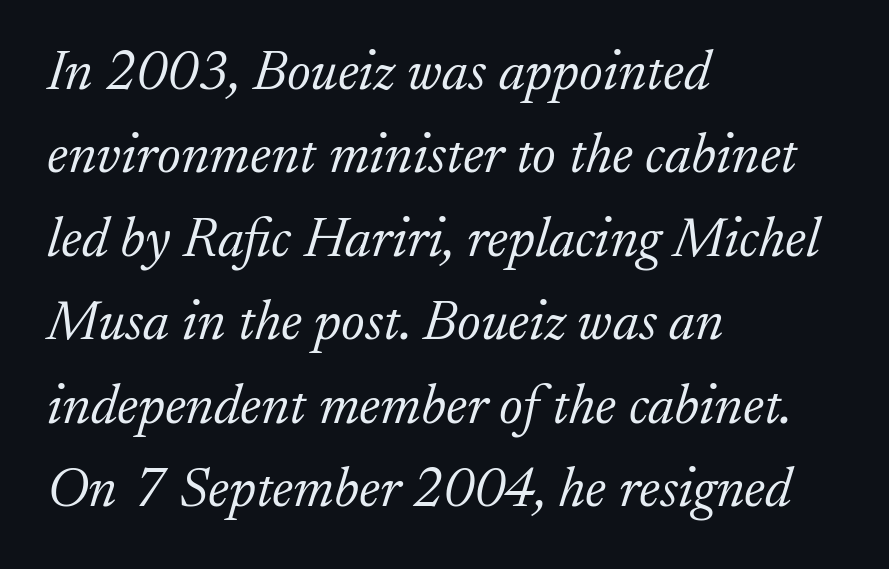
{"serif": "yes", "italic": "yes", "lean": "right", "slant_degrees": 17, "bold": "no", "weight": "light", "width": "normal", "stroke_contrast": "low", "x_height": "small", "monospaced": "no", "underline": "no", "align": "left", "line_spacing": "normal", "line_spacing_ratio": 1.49, "letter_spacing": "normal", "letter_spacing_em": 0.0, "glyph_px": 56}
